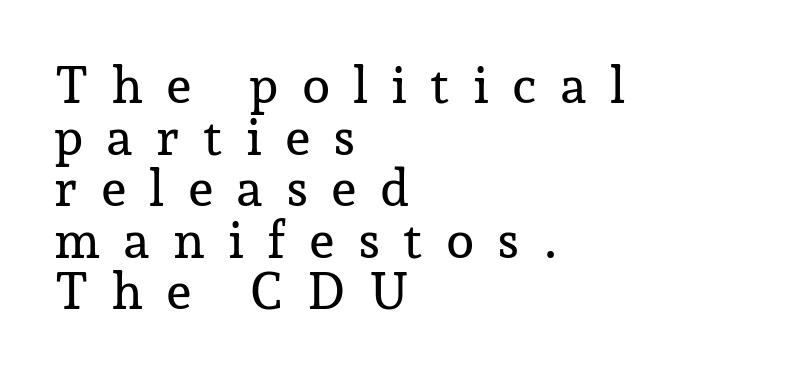
Q: Is the text italic (slanted)? A: No, it is upright.
Q: Is the typeface a serif or a sans-serif typeface? A: Serif.
Q: Is the text underlined? A: No.
Q: How is the paragraph aligned? A: Left-aligned.
Q: Is the spacing between letters normal or unusually wide? A: Unusually wide.
Q: Is the spacing between lines tight, normal or loose? A: Tight.
Q: Width (condensed, normal, or wide)? A: Normal.
Q: Stroke contrast? A: Low.
Q: x-height? A: Medium.
Q: Monospaced? A: No.
